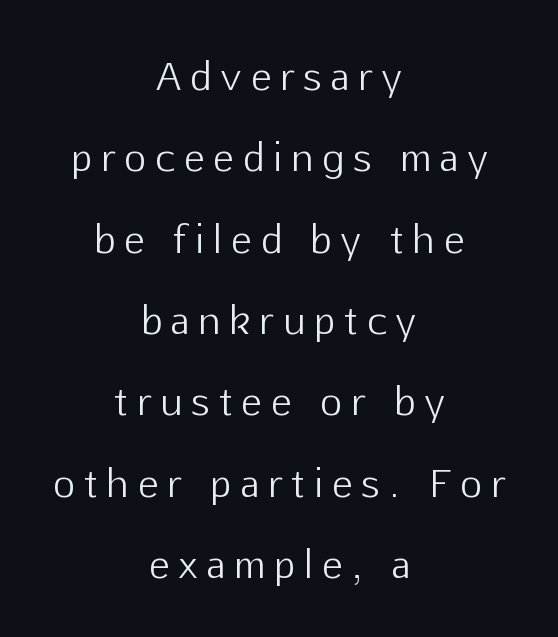
The image shows 38 px light sans-serif type, upright; set centered, loose line spacing (2.14x), unusually wide letter spacing (+0.25 em), not underlined; low stroke contrast and a medium x-height.
